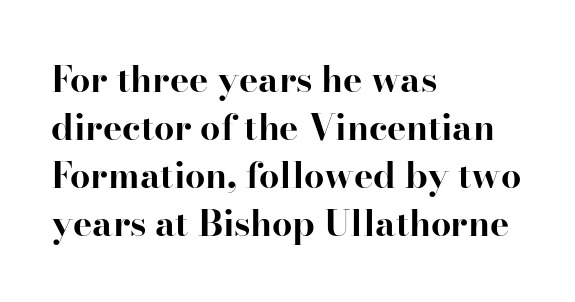
Glance below the letters and you will spot only blank space. In terms of letterform style, serifs are clearly present. The compositor pushed each line to the left boundary. The rendering keeps characters at their native spacing. A typesetter would mark this as roman, not italic. Compared with an ordinary text face, these strokes are far heavier — a full bold.
